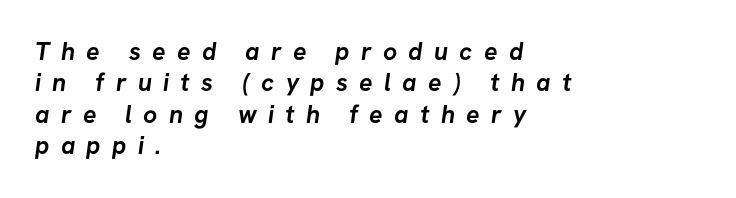
Q: Is the text bold? A: Yes.
Q: Is the text underlined? A: No.
Q: How is the paragraph aligned? A: Left-aligned.
Q: Is the spacing between letters normal or unusually wide? A: Unusually wide.
Q: Is the spacing between lines tight, normal or loose? A: Normal.
